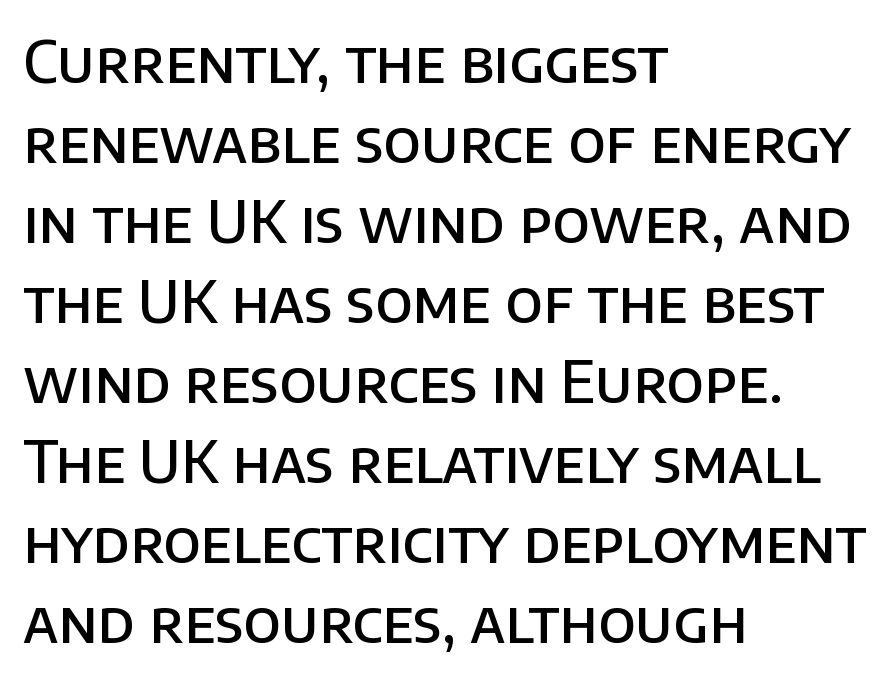
{"serif": "no", "italic": "no", "bold": "semi", "weight": "semibold", "width": "normal", "stroke_contrast": "low", "x_height": "large", "monospaced": "no", "underline": "no", "align": "left", "line_spacing": "normal", "line_spacing_ratio": 1.38, "letter_spacing": "normal", "letter_spacing_em": 0.0, "glyph_px": 58}
